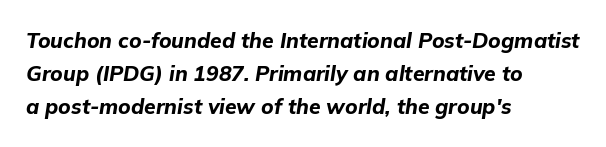
The image shows 21 px bold type, italic (leaning right); set left-aligned, normal line spacing (1.58x), normal letter spacing, not underlined.
